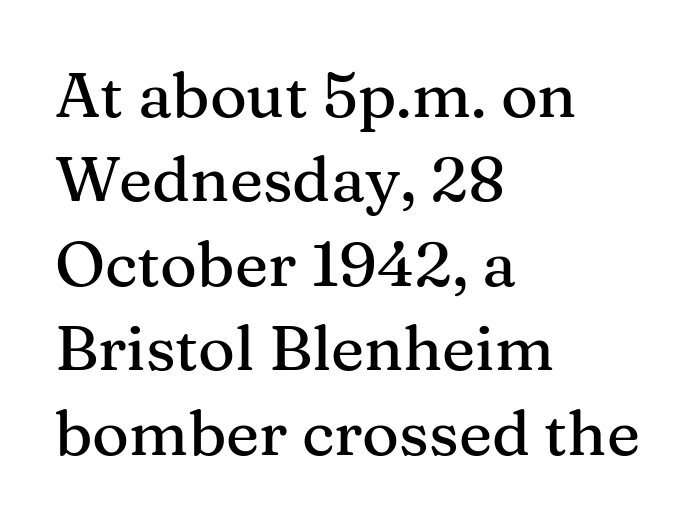
Q: Is the text italic (slanted)? A: No, it is upright.
Q: Is the typeface a serif or a sans-serif typeface? A: Serif.
Q: Is the text underlined? A: No.
Q: How is the paragraph aligned? A: Left-aligned.
Q: Is the spacing between letters normal or unusually wide? A: Normal.
Q: Is the spacing between lines tight, normal or loose? A: Normal.
Q: Width (condensed, normal, or wide)? A: Normal.
Q: Stroke contrast? A: Medium.
Q: x-height? A: Medium.
Q: Monospaced? A: No.
